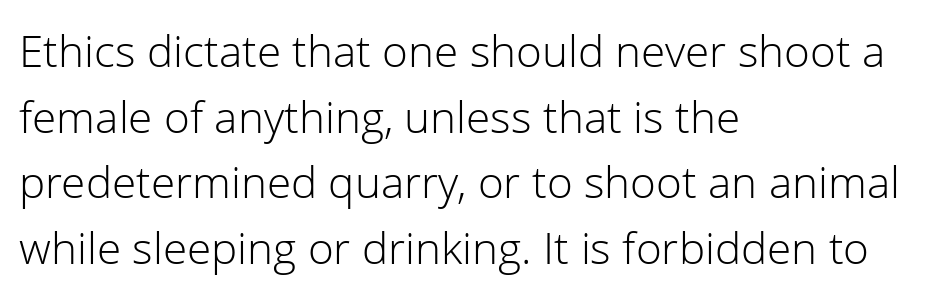
Q: Is the text bold? A: No.
Q: Is the text italic (slanted)? A: No, it is upright.
Q: Is the typeface a serif or a sans-serif typeface? A: Sans-serif.
Q: Is the text underlined? A: No.
Q: How is the paragraph aligned? A: Left-aligned.
Q: Is the spacing between letters normal or unusually wide? A: Normal.
Q: Is the spacing between lines tight, normal or loose? A: Normal.
Q: Width (condensed, normal, or wide)? A: Normal.
Q: Stroke contrast? A: Low.
Q: x-height? A: Medium.
Q: Monospaced? A: No.
